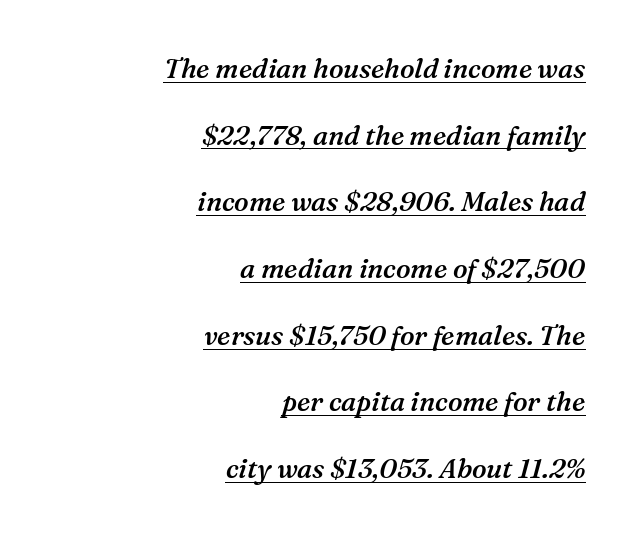
The vertical gap from one line to the next is large. A somewhat darkened texture: the type is semibold rather than bold. This sample is right-justified, so line beginnings fall wherever the words allow. The specimen includes a rule beneath the text block's lines.
